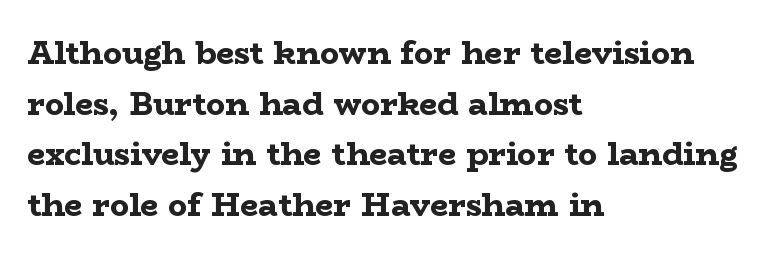
Q: Is the text bold? A: Yes.
Q: Is the text italic (slanted)? A: No, it is upright.
Q: Is the typeface a serif or a sans-serif typeface? A: Serif.
Q: Is the text underlined? A: No.
Q: How is the paragraph aligned? A: Left-aligned.
Q: Is the spacing between letters normal or unusually wide? A: Normal.
Q: Is the spacing between lines tight, normal or loose? A: Normal.
Q: Width (condensed, normal, or wide)? A: Wide.
Q: Stroke contrast? A: Low.
Q: x-height? A: Medium.
Q: Monospaced? A: No.
